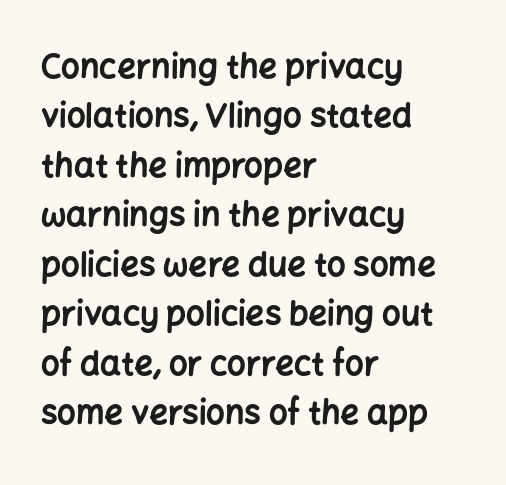
{"serif": "no", "italic": "no", "bold": "yes", "weight": "bold", "width": "normal", "stroke_contrast": "low", "x_height": "medium", "monospaced": "no", "underline": "no", "align": "left", "line_spacing": "normal", "line_spacing_ratio": 1.5, "letter_spacing": "normal", "letter_spacing_em": 0.0, "glyph_px": 33}
